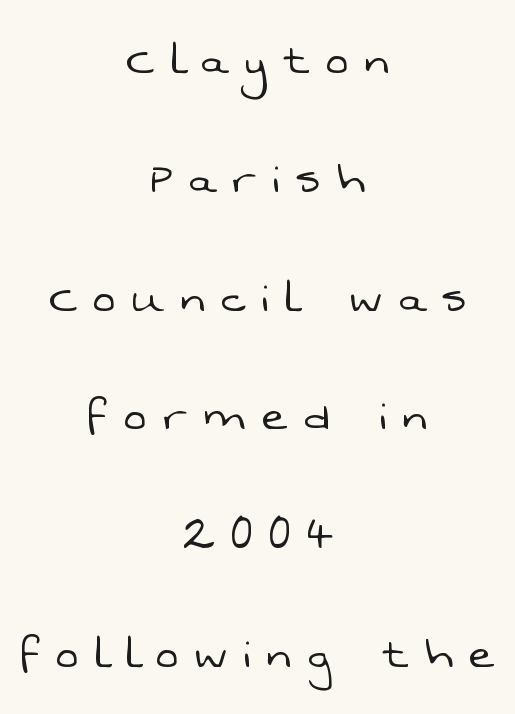
The image shows 54 px light sans-serif type; set centered, loose line spacing (2.2x), unusually wide letter spacing (+0.31 em), not underlined; low stroke contrast and a medium x-height.
